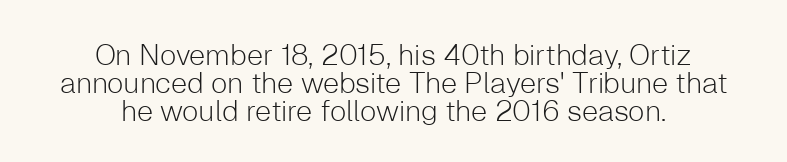
This is not heavy type; no bold has been used. Line spacing here is tight. The face used here is proportionally spaced, like ordinary book or web type. The text block is weighted toward neither margin, spreading evenly from the middle. Honestly, the letter spacing is just normal — you wouldn't notice it. Stroke terminals: plain, sans-serif.
